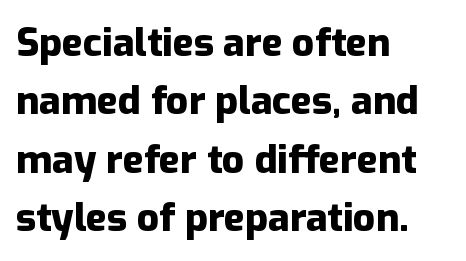
Type without underlining. Caption: bold face, heavy strokes. The letters sit at their default tracking, neither squeezed nor spread. Do the letters lean? They stand straight. Note the varied advance widths — an 'i' is clearly narrower than an 'm'.
